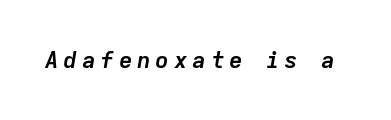
{"italic": "yes", "lean": "right", "slant_degrees": 9, "bold": "yes", "underline": "no", "letter_spacing": "wide", "letter_spacing_em": 0.2, "glyph_px": 23}
